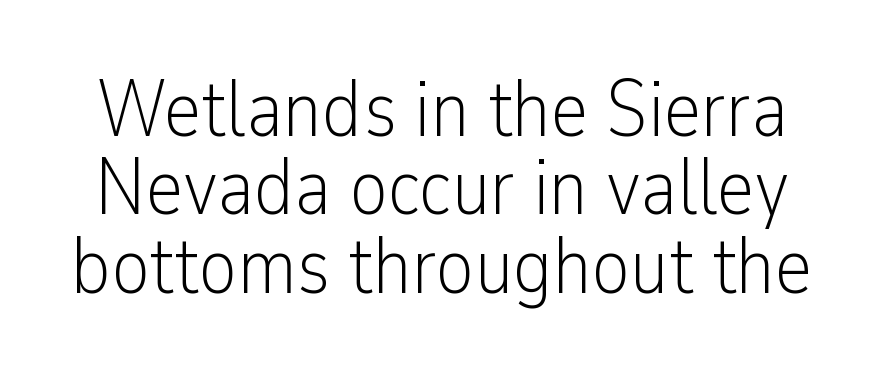
The image shows 80 px light, condensed sans-serif type, upright; set tight line spacing (0.98x), normal letter spacing, not underlined; low stroke contrast and a medium x-height.
